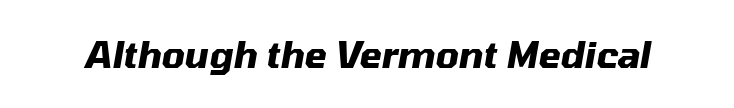
Clear beneath every line of the passage. If you drew a line through each stem, it would be angled. The glyphs have the mass of a bold cut. Characters follow at the spacing the type designer built in. Proportional: the letters do not fall into vertical columns.
